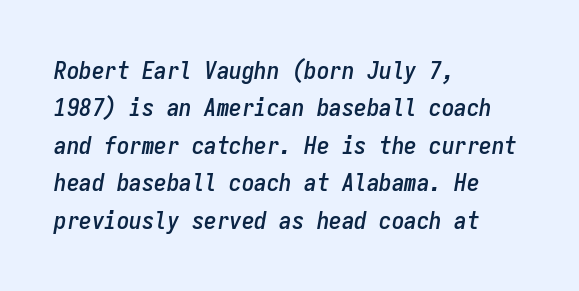
The image shows 25 px text type, italic (leaning right); set left-aligned, normal line spacing (1.5x), normal letter spacing, not underlined.
